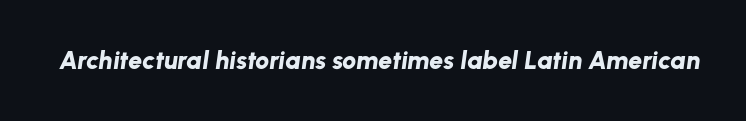
A typesetter would mark this as italic. In terms of letterspacing, this is plain default setting. Heavy, bold letterforms. Honestly, there is no underline to notice here at all.
